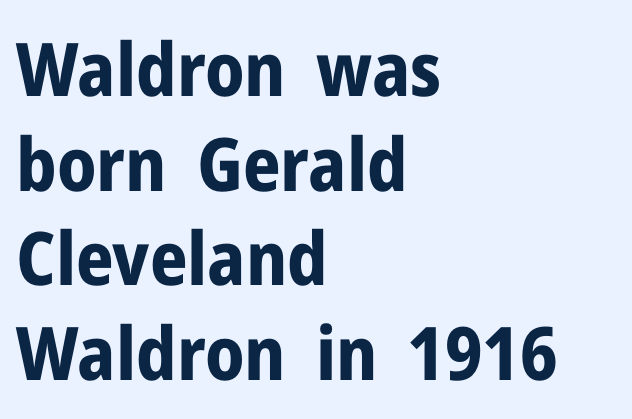
The image shows 74 px bold sans-serif type, upright; set left-aligned, normal line spacing (1.28x), normal letter spacing, not underlined; low stroke contrast and a medium x-height.
